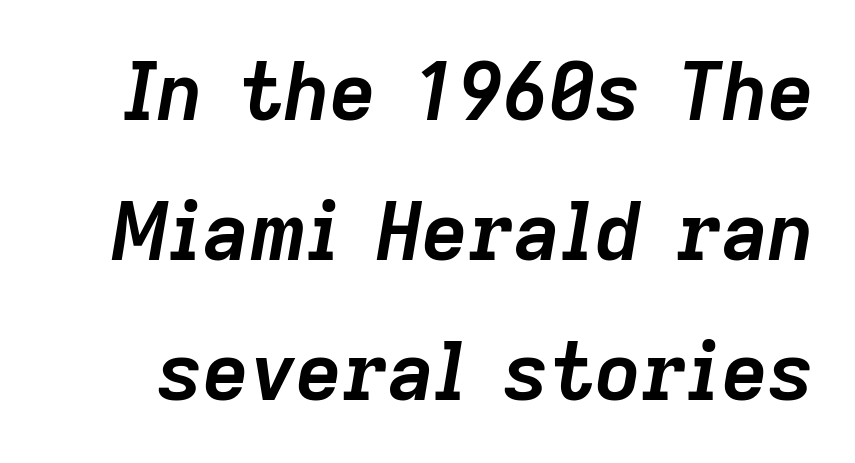
The image shows 80 px semibold type, italic (leaning right); set line spacing 1.75x, normal letter spacing, not underlined; low stroke contrast and a medium x-height.
